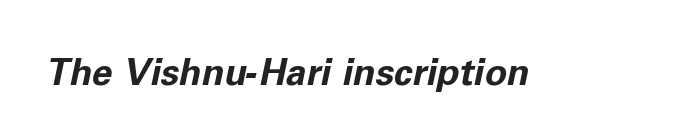
Students, note that the glyphs here touch the page at normal intervals. The zone under the glyphs is completely vacant. Heft: maximum for text — a bold. This is oblique type, the kind used for emphasis or titles.
